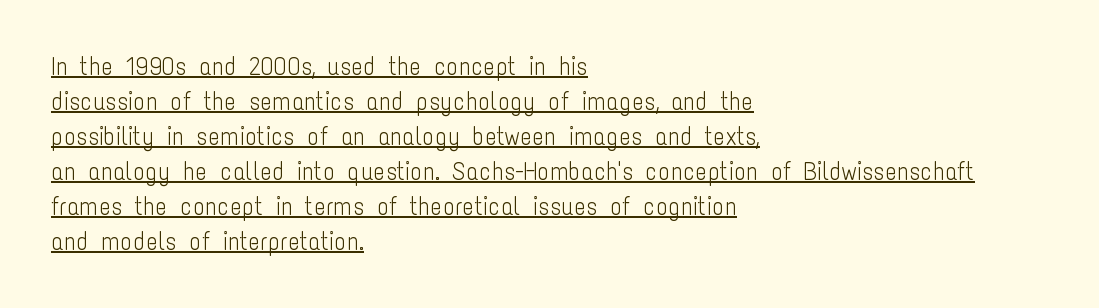
The image shows 25 px text type, upright; set left-aligned, normal line spacing (1.4x), normal letter spacing, underlined.
